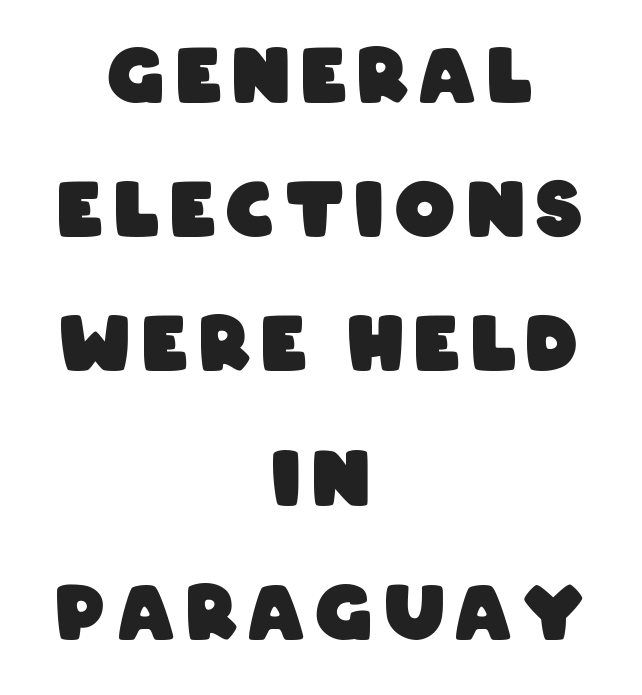
Varying glyph widths throughout — classic text-font behaviour. Where is the straight margin? There isn't one; the lines are centered. Check under the words: just untouched page. These lines are composed in type without serifs. Heft: maximum for text — a bold.
